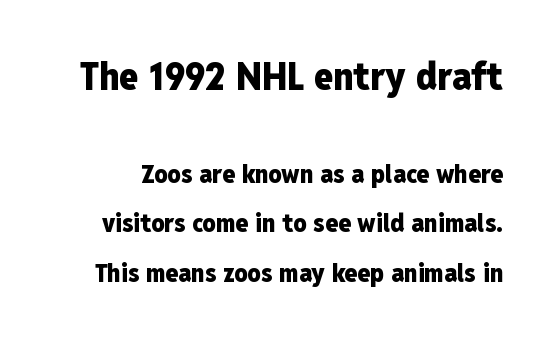
These lines keep a tight, regular rhythm from letter to letter. The lines are spread far apart with generous leading. Descender tails drop into unmarked territory. A full-strength bold gives these letters their thick strokes.
